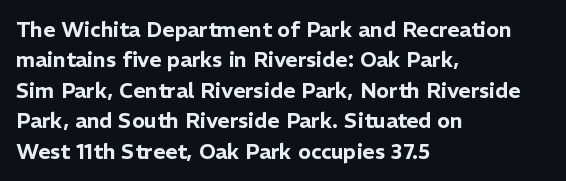
A bare baseline throughout the passage. This rendering uses left alignment, leaving the right contour irregular. Vertical strokes here are truly vertical. Glyph-to-glyph distance matches everyday printed text. If you measured baseline to baseline, you'd find a middling distance.
